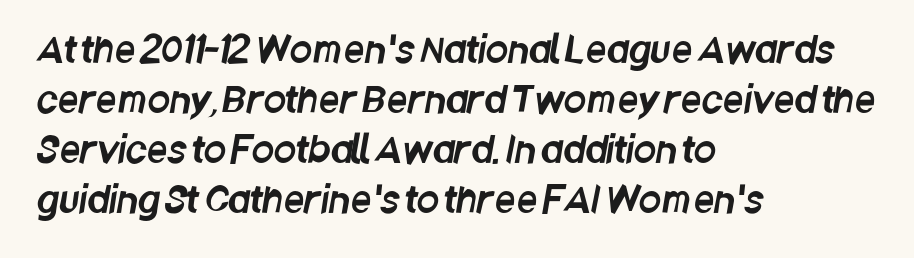
The image shows 36 px condensed sans-serif type; set left-aligned, normal line spacing (1.39x), normal letter spacing, not underlined; low stroke contrast and a large x-height.
